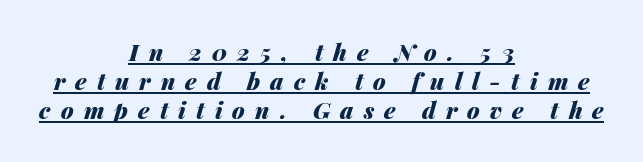
{"italic": "yes", "lean": "right", "slant_degrees": 14, "bold": "yes", "underline": "yes", "align": "center", "line_spacing": "normal", "line_spacing_ratio": 1.27, "letter_spacing": "wide", "letter_spacing_em": 0.44, "glyph_px": 23}
